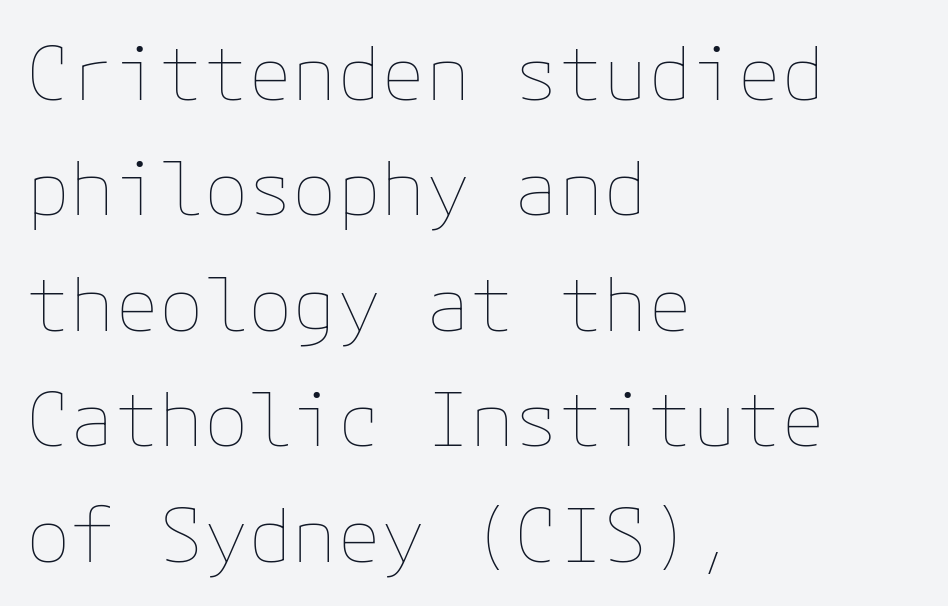
Q: Is the text bold? A: No.
Q: Is the text italic (slanted)? A: No, it is upright.
Q: Is the text underlined? A: No.
Q: How is the paragraph aligned? A: Left-aligned.
Q: Is the spacing between letters normal or unusually wide? A: Normal.
Q: Is the spacing between lines tight, normal or loose? A: Normal.
Q: Width (condensed, normal, or wide)? A: Normal.
Q: Stroke contrast? A: Low.
Q: x-height? A: Medium.
